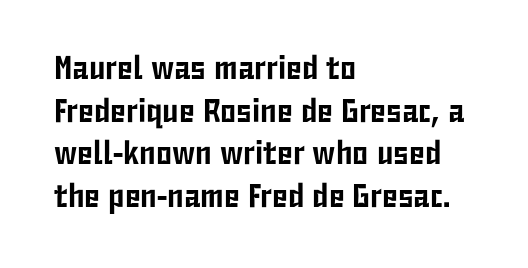
The image shows 33 px condensed sans-serif type, upright; set left-aligned, normal line spacing (1.29x), normal letter spacing, not underlined; low stroke contrast and a medium x-height.
